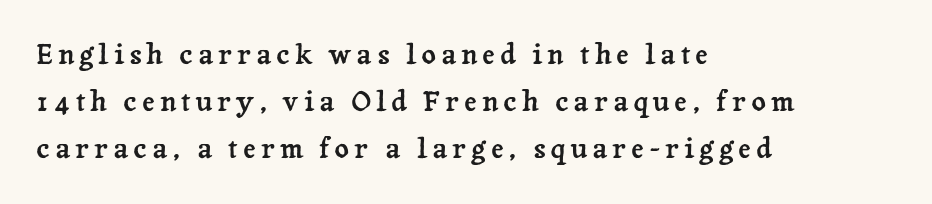
The image shows 28 px serif type, upright; set left-aligned, normal line spacing (1.68x), not underlined; low stroke contrast and a medium x-height.
